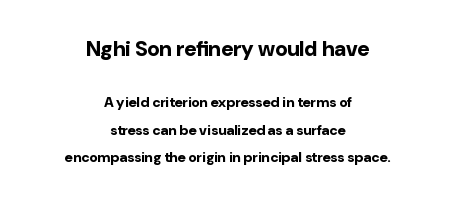
{"italic": "no", "bold": "yes", "underline": "no", "align": "center", "line_spacing": "loose", "line_spacing_ratio": 1.97, "letter_spacing": "normal", "letter_spacing_em": 0.0, "larger_block": "first", "size_ratio": 1.5, "glyph_px": 21}
